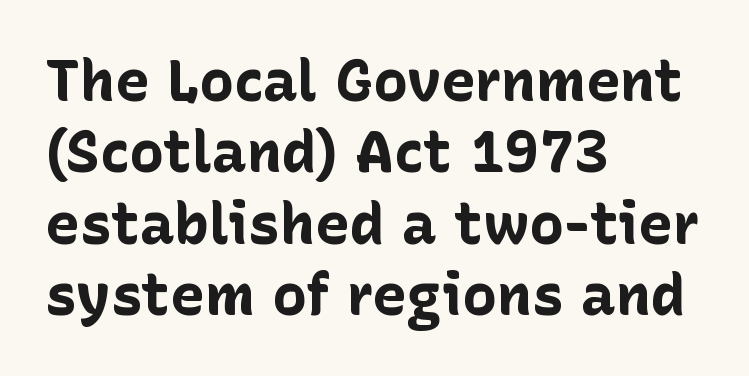
{"serif": "no", "italic": "no", "bold": "yes", "weight": "bold", "width": "normal", "stroke_contrast": "low", "x_height": "medium", "monospaced": "no", "underline": "no", "align": "left", "line_spacing_ratio": 1.23, "letter_spacing": "normal", "letter_spacing_em": 0.0, "glyph_px": 58}
